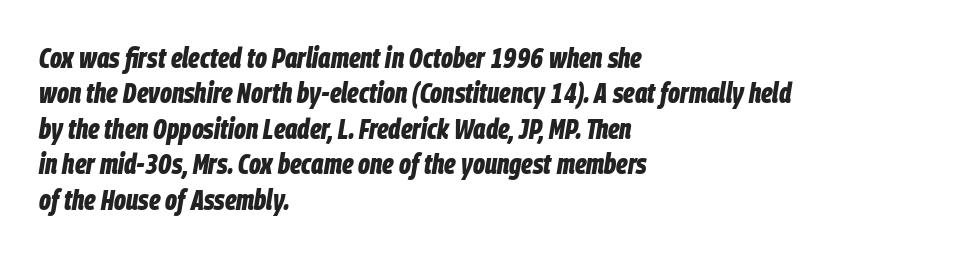
The image shows 29 px bold, condensed type, italic (leaning right); set left-aligned, line spacing 1.22x, normal letter spacing, not underlined; low stroke contrast and a large x-height.
